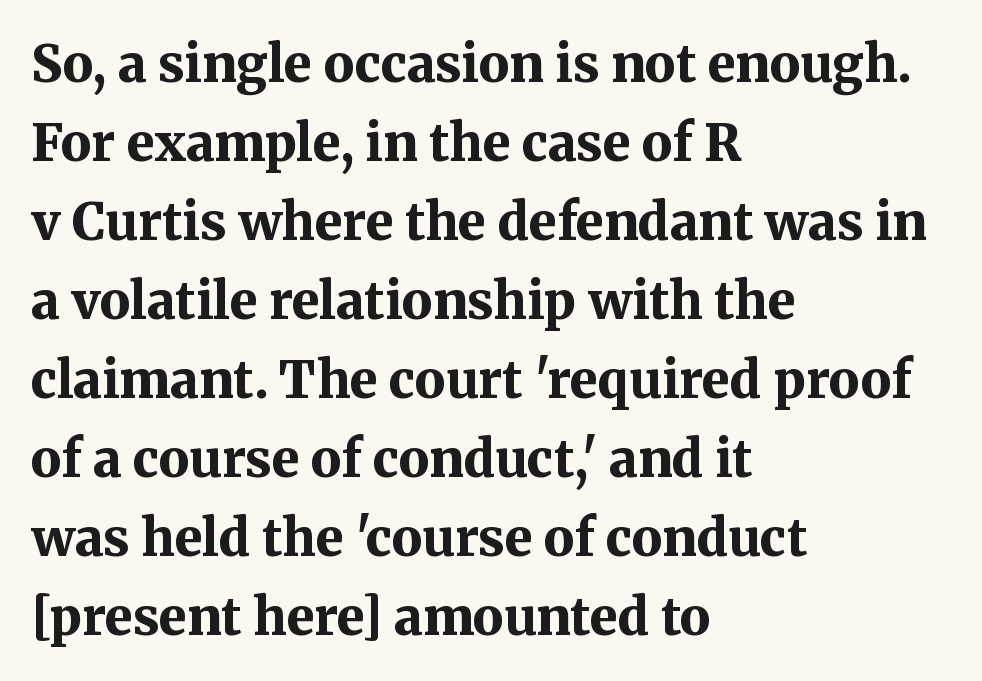
Where is the straight margin? On the left. Do the characters align in a grid? No, the font is proportional. The letters are bold, with thick, heavy strokes. Quick note: not italic, upright. Are there feet on the stems? There are — it's a serif. Beneath every word, the page is bare.
